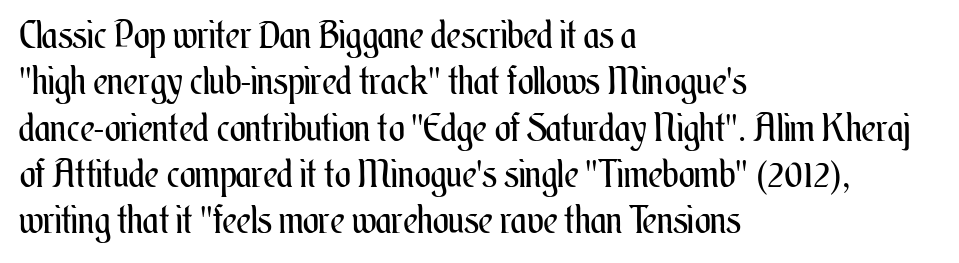
Q: Is the text bold? A: No.
Q: Is the text italic (slanted)? A: No, it is upright.
Q: Is the text underlined? A: No.
Q: How is the paragraph aligned? A: Left-aligned.
Q: Is the spacing between letters normal or unusually wide? A: Normal.
Q: Width (condensed, normal, or wide)? A: Condensed.
Q: Stroke contrast? A: Medium.
Q: x-height? A: Small.
Q: Monospaced? A: No.
